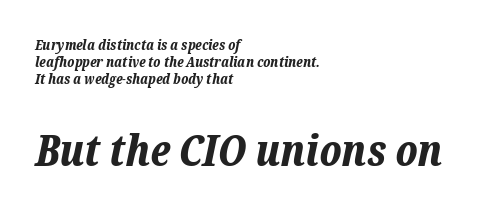
Whoever set this made the second block the dominant, larger element. Words float on clear page, feet unadorned. Nobody touched the tracking dial on this one. This is heavy type, rendered in bold.
